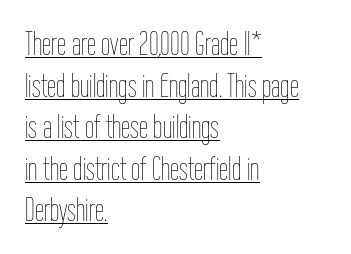
A normal amount of white space separates one row of letters from the next. The horizontal fit of the characters is conventional and even. Is the type heavy? It reads as light-to-regular instead. You can see a thin bar hugging the bottom of the glyphs. The letters stand straight up with perfectly vertical stems.
